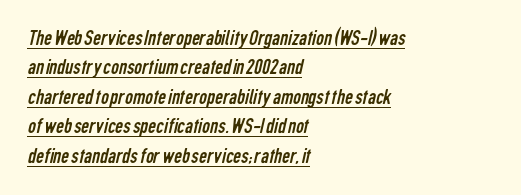
Q: Is the text bold? A: No.
Q: Is the text underlined? A: Yes.
Q: How is the paragraph aligned? A: Left-aligned.
Q: Is the spacing between letters normal or unusually wide? A: Normal.
Q: Is the spacing between lines tight, normal or loose? A: Normal.
